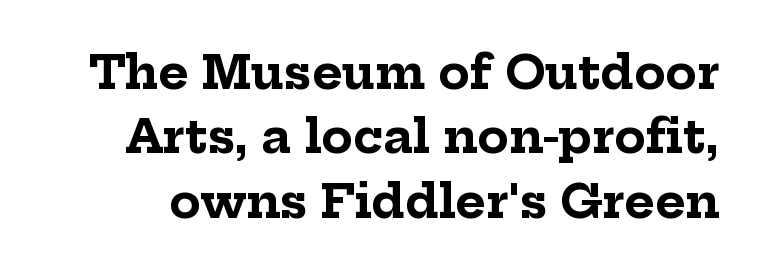
Q: Is the text bold? A: Yes.
Q: Is the text italic (slanted)? A: No, it is upright.
Q: Is the typeface a serif or a sans-serif typeface? A: Serif.
Q: Is the text underlined? A: No.
Q: Is the spacing between letters normal or unusually wide? A: Normal.
Q: Is the spacing between lines tight, normal or loose? A: Normal.
Q: Width (condensed, normal, or wide)? A: Normal.
Q: Stroke contrast? A: Low.
Q: x-height? A: Medium.
Q: Monospaced? A: No.
